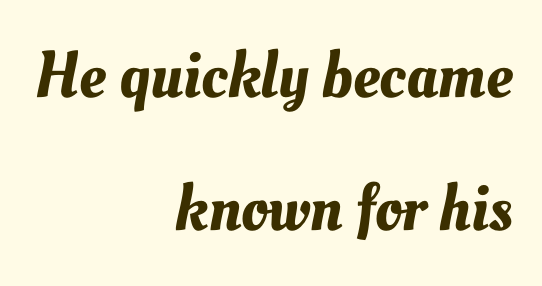
Q: Is the text underlined? A: No.
Q: How is the paragraph aligned? A: Right-aligned.
Q: Is the spacing between letters normal or unusually wide? A: Normal.
Q: Is the spacing between lines tight, normal or loose? A: Loose.
Q: Width (condensed, normal, or wide)? A: Normal.
Q: Stroke contrast? A: Medium.
Q: x-height? A: Small.
Q: Monospaced? A: No.
